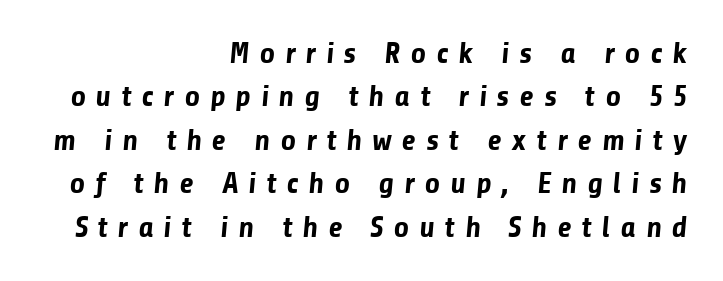
The image shows 30 px bold sans-serif type; set right-aligned, normal line spacing (1.45x), unusually wide letter spacing (+0.33 em), not underlined; low stroke contrast and a medium x-height.
